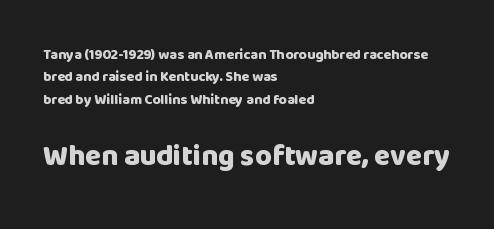
These lines stack with their left ends in a neat column. The glyphs have the mass of a bold cut. Unmarked baselines from the first word to the last. The rendering uses a moderate line-height, typical for paragraphs.
